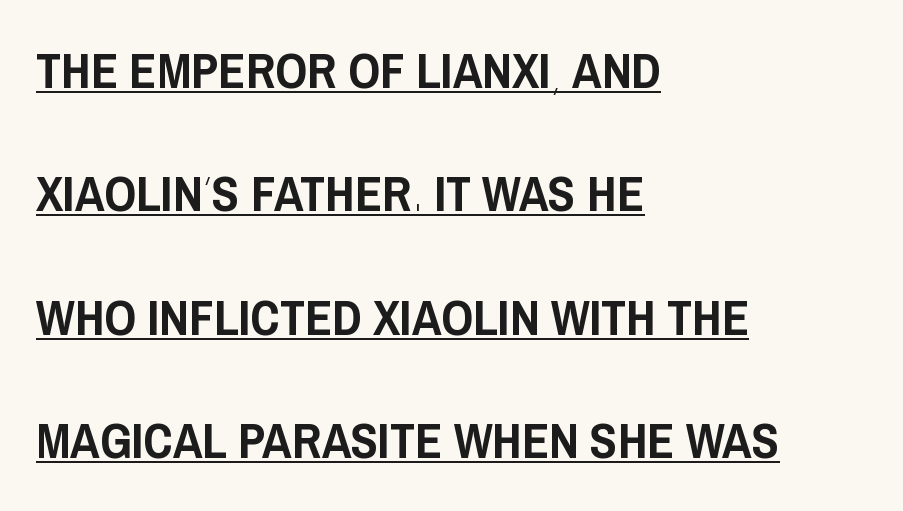
Q: Is the text italic (slanted)? A: No, it is upright.
Q: Is the typeface a serif or a sans-serif typeface? A: Sans-serif.
Q: Is the text underlined? A: Yes.
Q: How is the paragraph aligned? A: Left-aligned.
Q: Is the spacing between letters normal or unusually wide? A: Normal.
Q: Is the spacing between lines tight, normal or loose? A: Loose.
Q: Width (condensed, normal, or wide)? A: Condensed.
Q: Stroke contrast? A: Low.
Q: x-height? A: Large.
Q: Monospaced? A: No.
